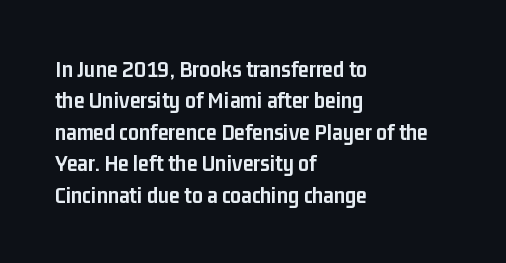
The image shows 24 px bold type, upright; set left-aligned, normal line spacing (1.31x), normal letter spacing, not underlined.
